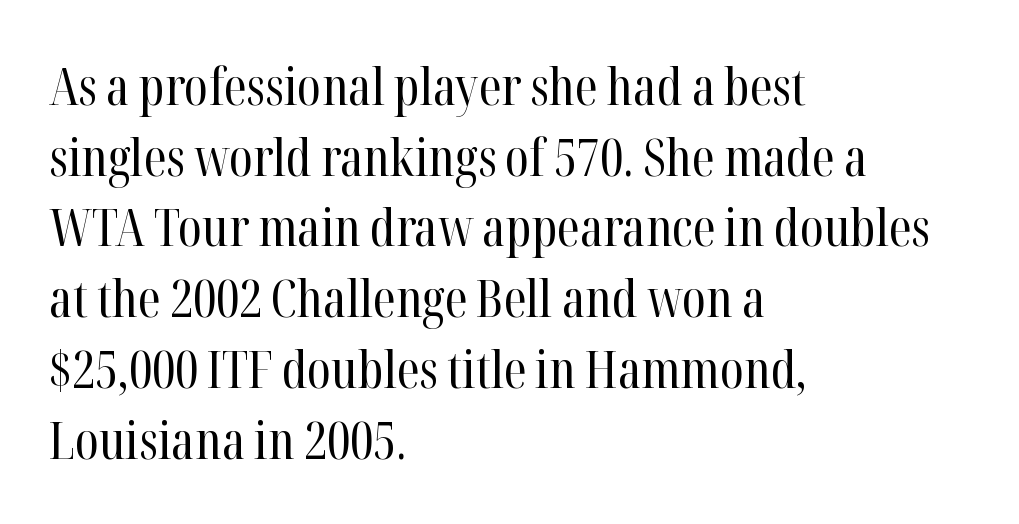
You could not count columns in this text — the font is proportionally spaced. Any mark beneath the type? The region is blank. Observe the serifs anchoring each vertical stroke in this sample. You could call the tracking neutral — neither tight nor loose. A roman cut, with each character standing at attention. Caption: multi-line text, flush left, ragged right.
